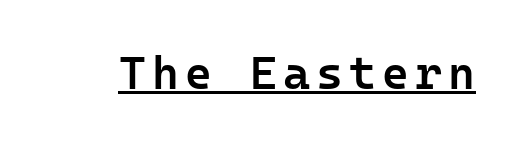
Unlike italic type, these characters show no tilt at all. Beneath each row of characters lies a ruled line. This sample has the even, mechanical cadence of fixed-width lettering. A sans-serif font was chosen for this passage. Weight check: semibold — heavier than regular, not quite bold.
